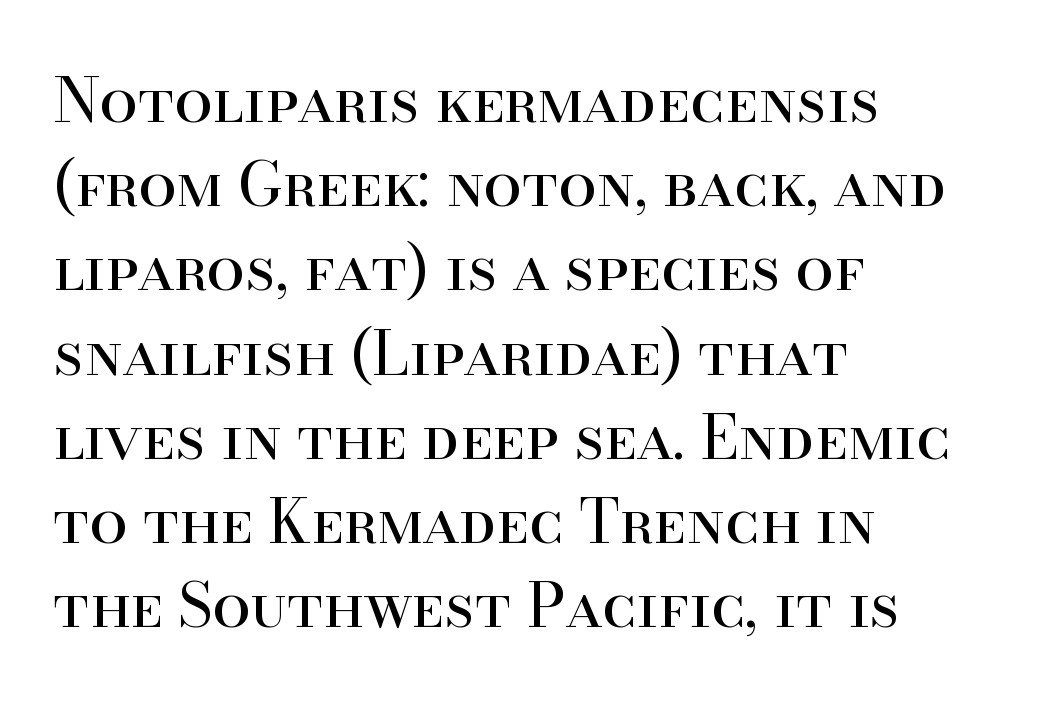
The image shows 61 px regular-weight serif type, upright; set left-aligned, normal line spacing (1.38x), normal letter spacing, not underlined; high stroke contrast and a small x-height.
